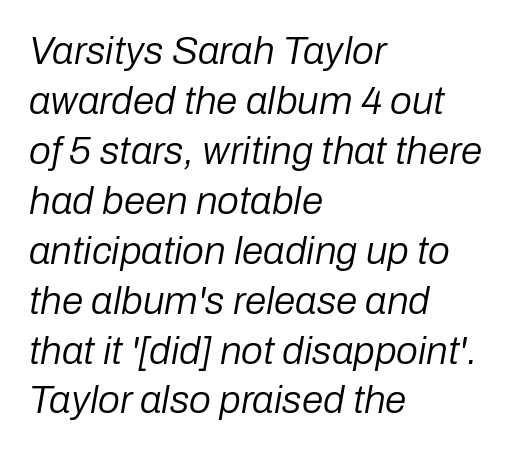
The image shows 39 px regular-weight type, italic (leaning right); set left-aligned, normal line spacing (1.28x), normal letter spacing, not underlined; low stroke contrast and a medium x-height.
